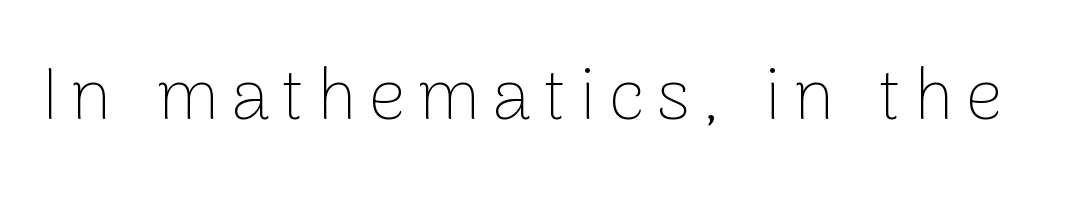
You could not count columns in this text — the font is proportionally spaced. Stroke mass is kept to a normal reading level or below. Bare-footed words on every line. The lettering holds an erect, upright posture throughout.
